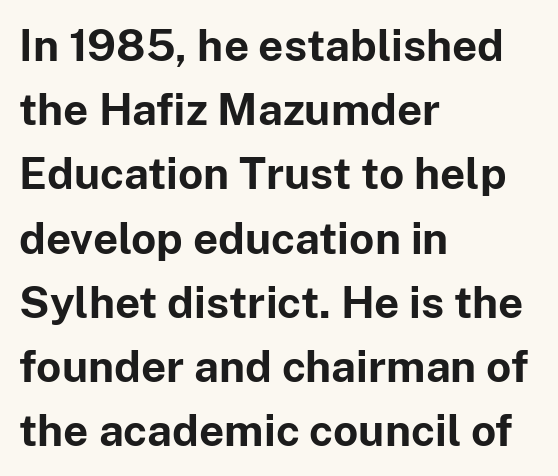
{"serif": "no", "italic": "no", "bold": "yes", "weight": "bold", "width": "normal", "stroke_contrast": "low", "x_height": "medium", "monospaced": "no", "underline": "no", "align": "left", "line_spacing": "normal", "line_spacing_ratio": 1.46, "letter_spacing": "normal", "letter_spacing_em": 0.0, "glyph_px": 44}
